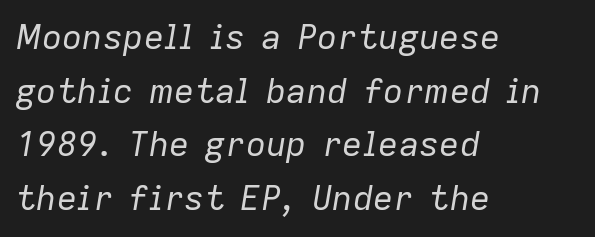
Slant detected: the letters are inclined. Here the glyphs are tracked normally, forming tight word shapes. A student would call this left alignment; a typographer would say flush left, rag right. No extra ink here — the face is not bold. This rendering features lettering with no underline.
